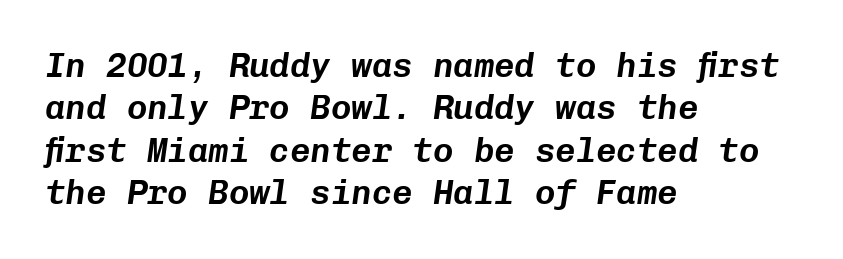
Q: Is the text italic (slanted)? A: Yes, it leans right by about 8 degrees.
Q: Is the text underlined? A: No.
Q: How is the paragraph aligned? A: Left-aligned.
Q: Is the spacing between letters normal or unusually wide? A: Normal.
Q: Is the spacing between lines tight, normal or loose? A: Normal.
Q: Width (condensed, normal, or wide)? A: Normal.
Q: Stroke contrast? A: Low.
Q: x-height? A: Medium.
Q: Monospaced? A: Yes.
